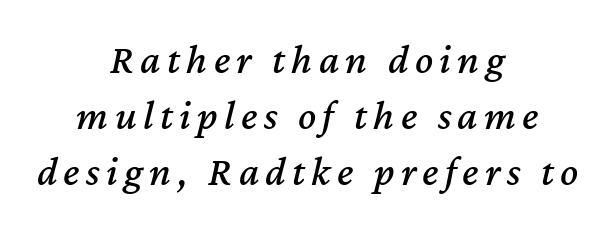
The image shows 42 px text type, italic (leaning right); set centered, normal line spacing (1.33x), not underlined; medium stroke contrast and a medium x-height.
